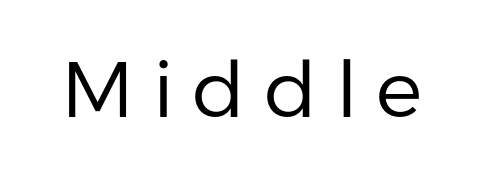
Looks like regular typesetting: each glyph gets only the width it needs. Descenders hang freely into open space. Does extra space separate the letters? Yes, quite a lot of it. Each letter's strokes conclude bluntly, with no projecting serifs. The lettering stays uniformly vertical, giving the passage a roman look. Counters stay open thanks to moderate or lighter strokes.
